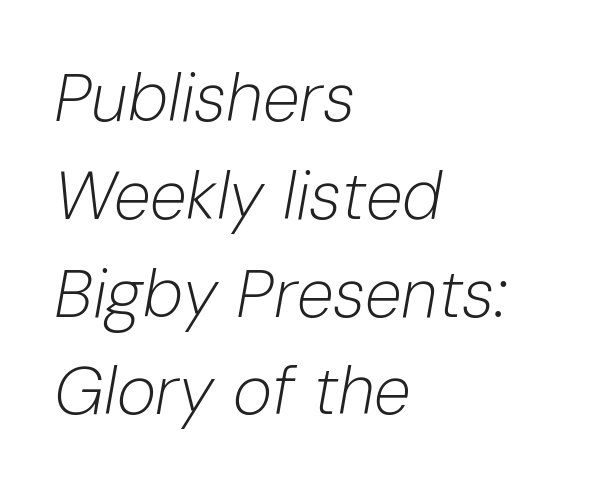
The image shows 67 px light type, italic (leaning right); set left-aligned, normal line spacing (1.46x), normal letter spacing, not underlined; low stroke contrast and a medium x-height.
